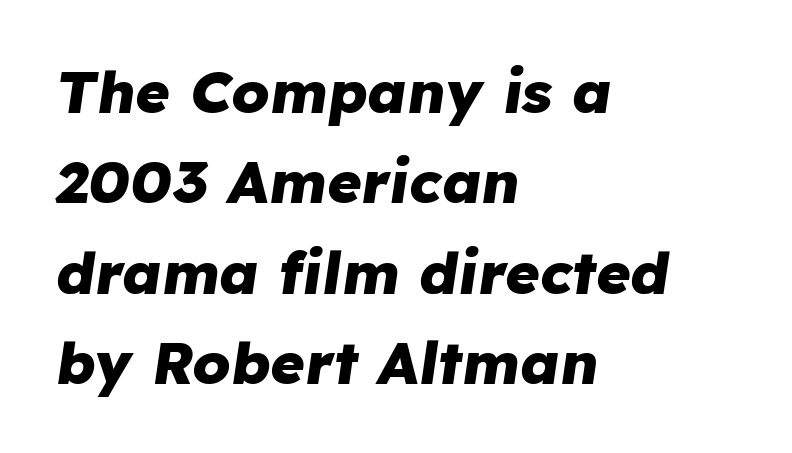
Q: Is the text bold? A: Yes.
Q: Is the text italic (slanted)? A: Yes, it leans right by about 8 degrees.
Q: Is the text underlined? A: No.
Q: How is the paragraph aligned? A: Left-aligned.
Q: Is the spacing between letters normal or unusually wide? A: Normal.
Q: Is the spacing between lines tight, normal or loose? A: Normal.
Q: Width (condensed, normal, or wide)? A: Normal.
Q: Stroke contrast? A: Low.
Q: x-height? A: Medium.
Q: Monospaced? A: No.
